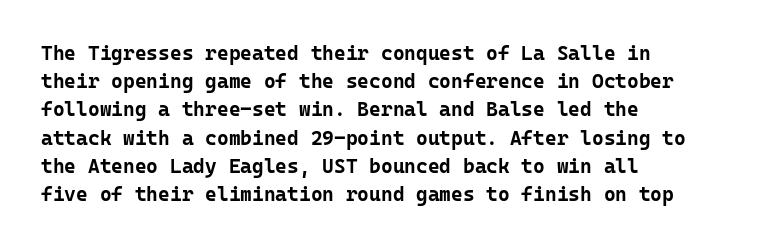
The image shows 20 px bold type, upright; set left-aligned, normal line spacing (1.41x), normal letter spacing, not underlined.
